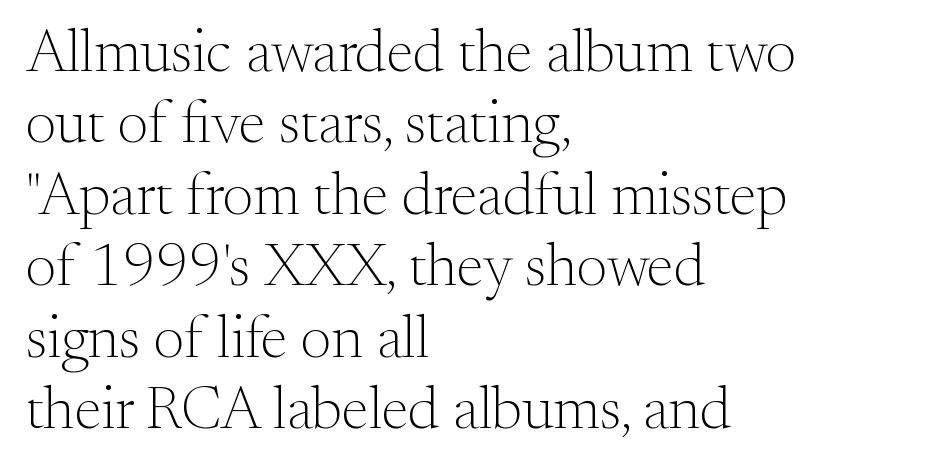
What kind of face is this? One with serifs. Notice how the stems are strictly vertical — no italics here. Left-aligned paragraph, ragged on the right. Each stroke keeps to a modest, everyday thickness or less. You could not count columns in this text — the font is proportionally spaced. Has an underline been added? It has not.
